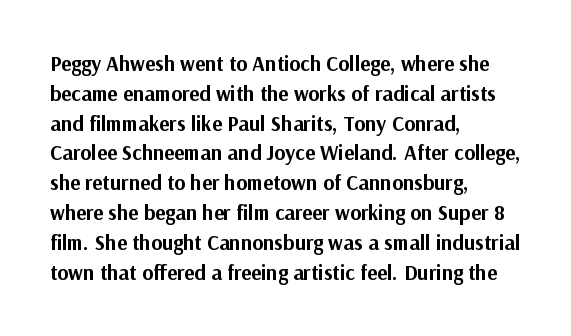
{"italic": "no", "bold": "yes", "underline": "no", "align": "left", "line_spacing": "normal", "line_spacing_ratio": 1.42, "letter_spacing": "normal", "letter_spacing_em": 0.0, "glyph_px": 21}
